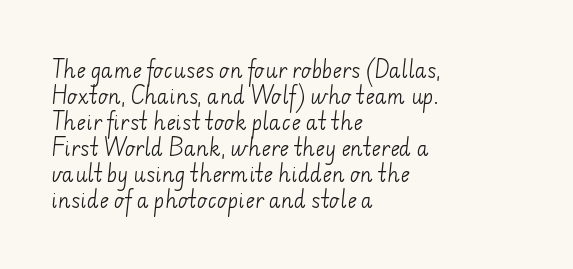
Honestly, there is no underline to notice here at all. Every row of glyphs begins at an identical x-position on the left. Inter-character spacing is left at the font's built-in metrics. No heavy texture on the line: the type isn't bold. Normally led — the rows are evenly, conventionally spaced.
